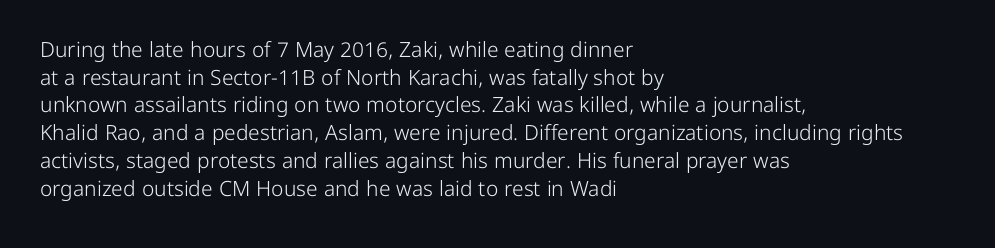
Every stem runs plumb, perpendicular to the baseline. Leftover space on each line is placed entirely after the last word. Check the space under the baseline: it is left empty. This reads as an unemphasized weight, regular at the heaviest. Caption: standard tracking, unaltered.
